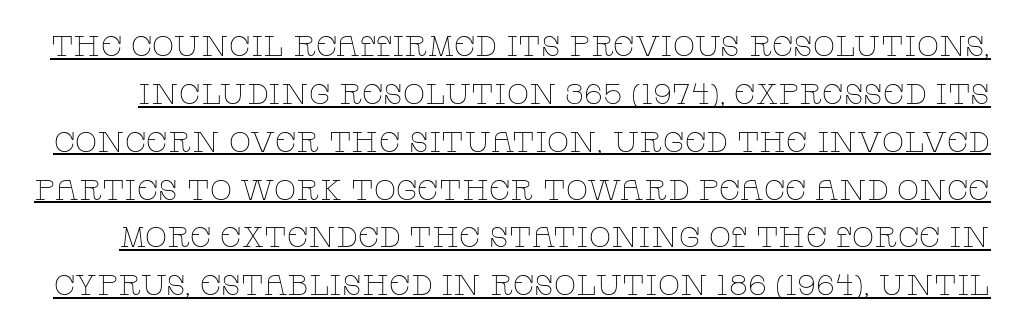
The image shows 29 px thin, wide serif type, upright; set normal line spacing (1.65x), normal letter spacing, underlined; low stroke contrast and a large x-height.
